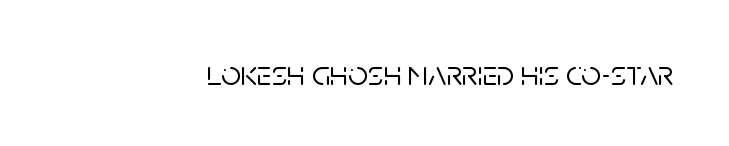
Glance below the letters and you will spot only blank space. You can tell it's not italic because the verticals are truly vertical. These lines are rendered in a variable-pitch font. A typesetter would label this face a sans.
